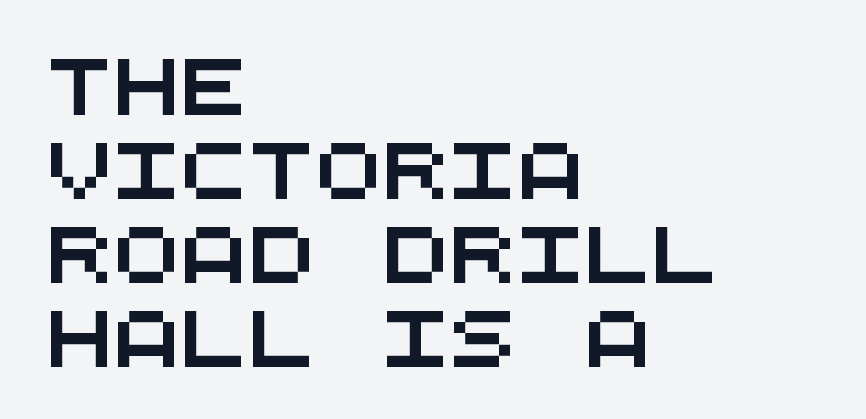
Q: Is the typeface a serif or a sans-serif typeface? A: Sans-serif.
Q: Is the text underlined? A: No.
Q: How is the paragraph aligned? A: Left-aligned.
Q: Is the spacing between letters normal or unusually wide? A: Normal.
Q: Is the spacing between lines tight, normal or loose? A: Normal.
Q: Width (condensed, normal, or wide)? A: Wide.
Q: Stroke contrast? A: Medium.
Q: x-height? A: Large.
Q: Monospaced? A: Yes.
